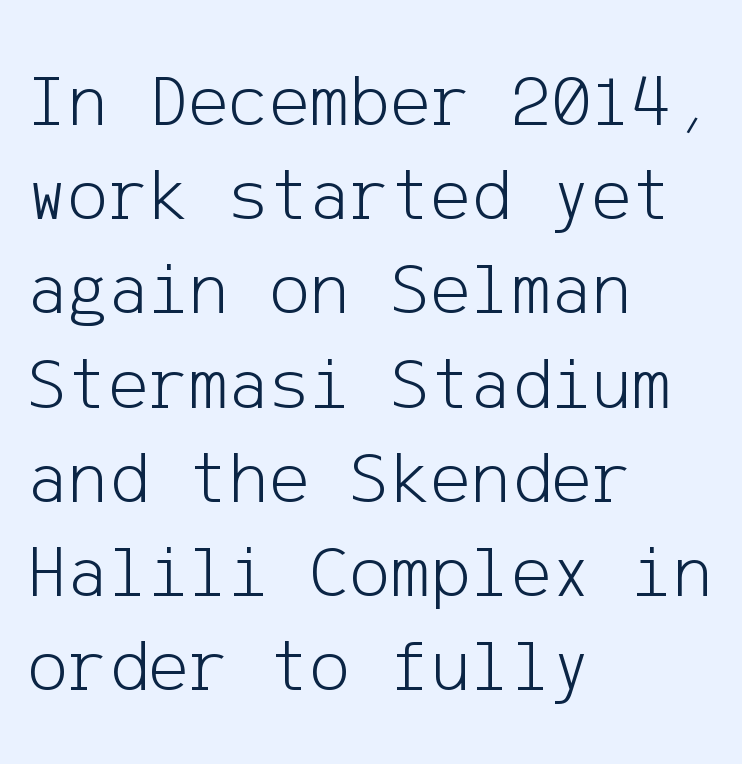
The image shows 76 px light sans-serif type, upright; set left-aligned, line spacing 1.24x, normal letter spacing, not underlined; low stroke contrast and a medium x-height.
